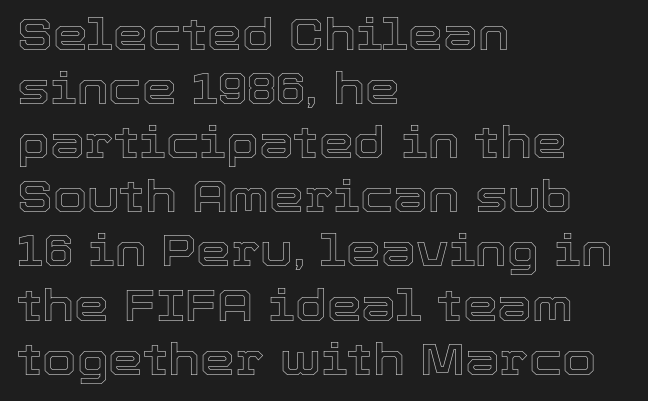
The image shows 44 px text type, upright; set left-aligned, line spacing 1.23x, normal letter spacing, not underlined; a medium x-height.
